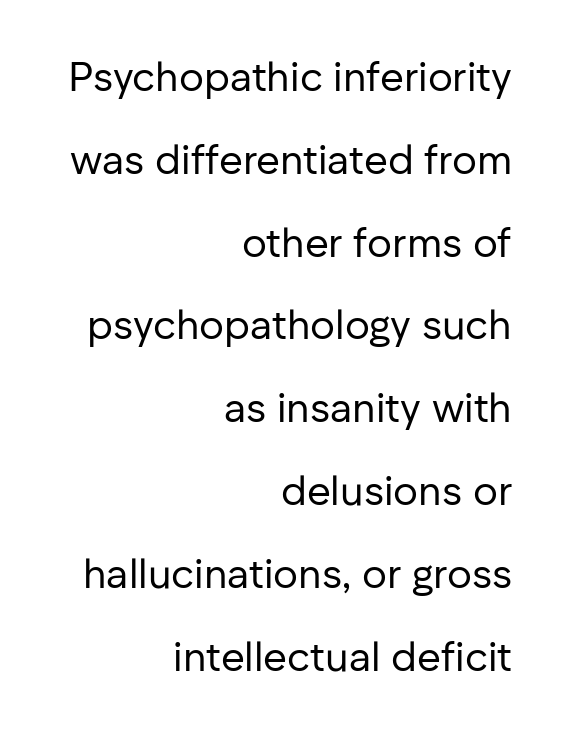
Inter-character spacing is left at the font's built-in metrics. Decoration check: the copy has no underline. Compared with a typical body face, this is equally light or lighter still. Varying glyph widths throughout — classic text-font behaviour.
